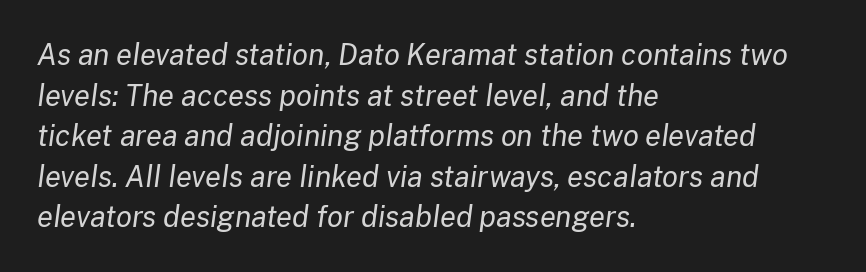
Leftover space on each line is placed entirely after the last word. The space between consecutive lines is moderate. Beneath every word, the page is bare. Is this a fixed-width face? No — the glyphs have proportional, varying widths.
